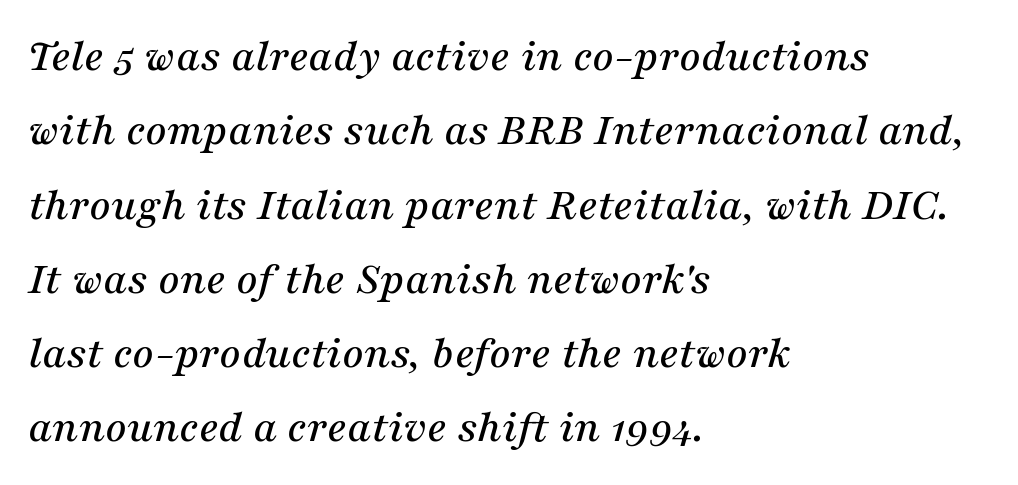
The image shows 47 px serif type, italic (leaning right); set left-aligned, normal line spacing (1.58x), normal letter spacing, not underlined; medium stroke contrast and a medium x-height.
